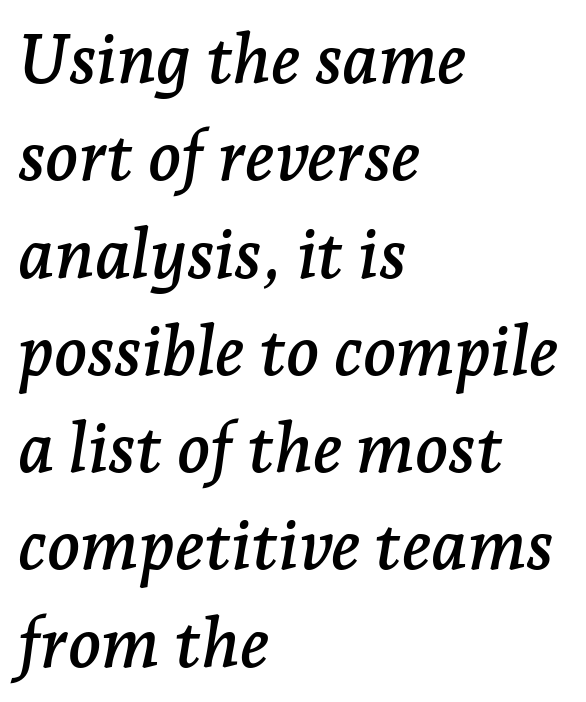
{"serif": "yes", "italic": "yes", "lean": "right", "slant_degrees": 7, "width": "normal", "stroke_contrast": "low", "x_height": "medium", "monospaced": "no", "underline": "no", "align": "left", "line_spacing": "normal", "line_spacing_ratio": 1.41, "letter_spacing": "normal", "letter_spacing_em": 0.0, "glyph_px": 69}
